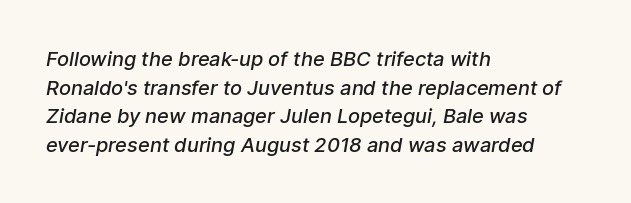
Semibold letterforms, between regular and bold. Default kerning and tracking; the words read as compact shapes. Evenly set lines give the paragraph a standard silhouette. The gap between lines stays unmarked. The typesetter chose a ragged-right arrangement here.
